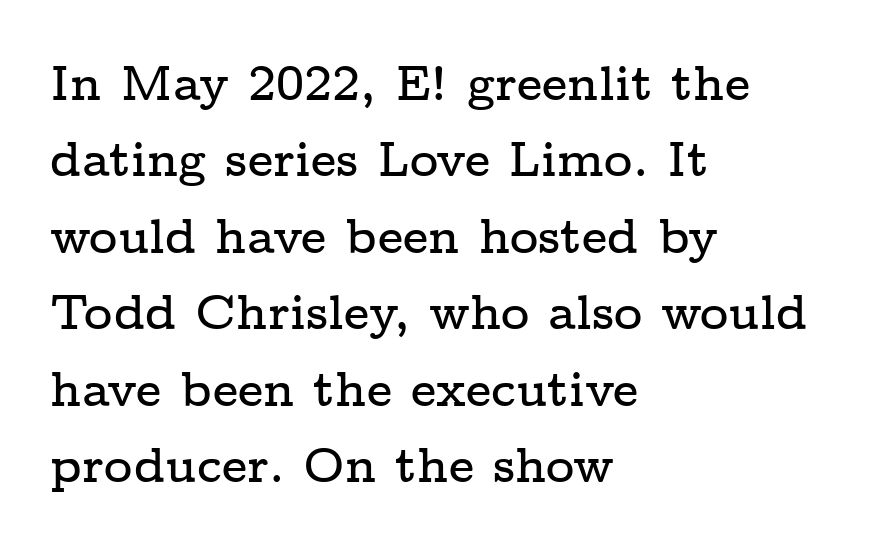
The paragraph shown leans on its left margin. Observe the serifs anchoring each vertical stroke in this sample. Leading: standard. Character widths vary here, with narrow letters taking less room than wide ones.
